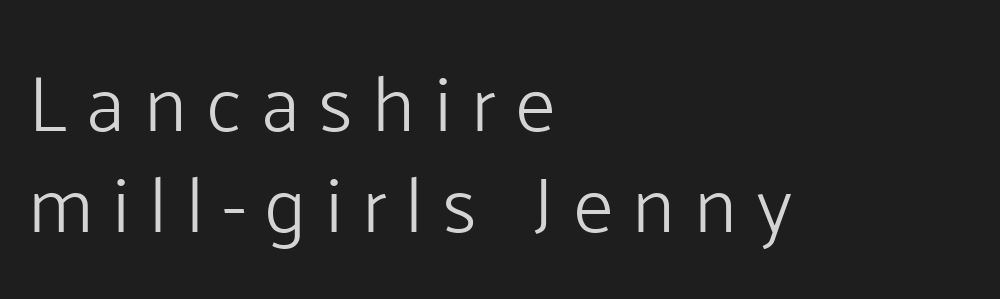
Descender tails drop into unmarked territory. Leading matches the norm, producing a regular column. Character widths vary here, with narrow letters taking less room than wide ones. Stroke mass is kept to a normal reading level or below. Every row of glyphs begins at an identical x-position on the left.
